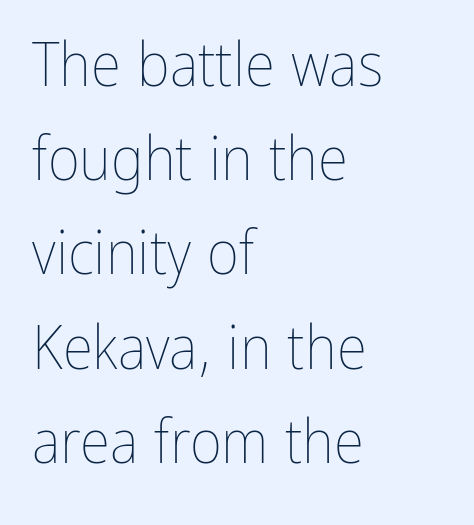
{"italic": "no", "bold": "no", "weight": "thin", "width": "condensed", "stroke_contrast": "low", "x_height": "medium", "monospaced": "no", "underline": "no", "align": "left", "line_spacing": "normal", "line_spacing_ratio": 1.52, "letter_spacing": "normal", "letter_spacing_em": 0.0, "glyph_px": 62}
